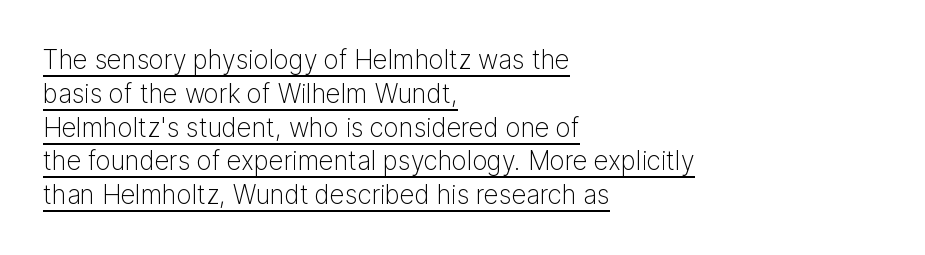
{"italic": "no", "bold": "no", "underline": "yes", "align": "left", "line_spacing": "normal", "line_spacing_ratio": 1.3, "letter_spacing": "normal", "letter_spacing_em": 0.0, "glyph_px": 26}
